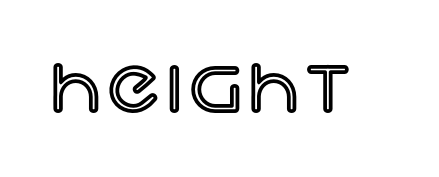
Is this a fixed-width face? No — the glyphs have proportional, varying widths. Posture: vertical. Descenders hang freely into open space.
